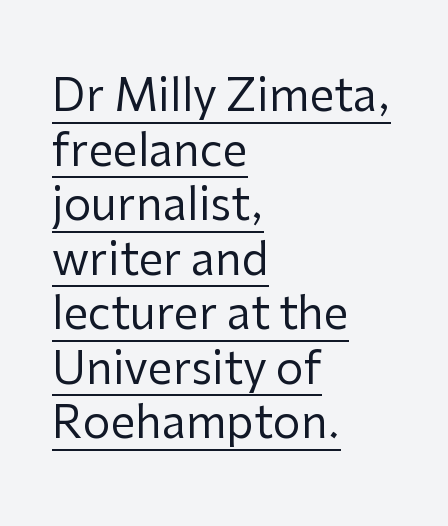
The rendered words wear a rule along their underside. Every character sits straight up, as roman type does. The letterforms sit at book weight or below. These lines are rendered in a variable-pitch font. The text was rendered using a sans face with plain stroke endings. The rendering keeps characters at their native spacing.
